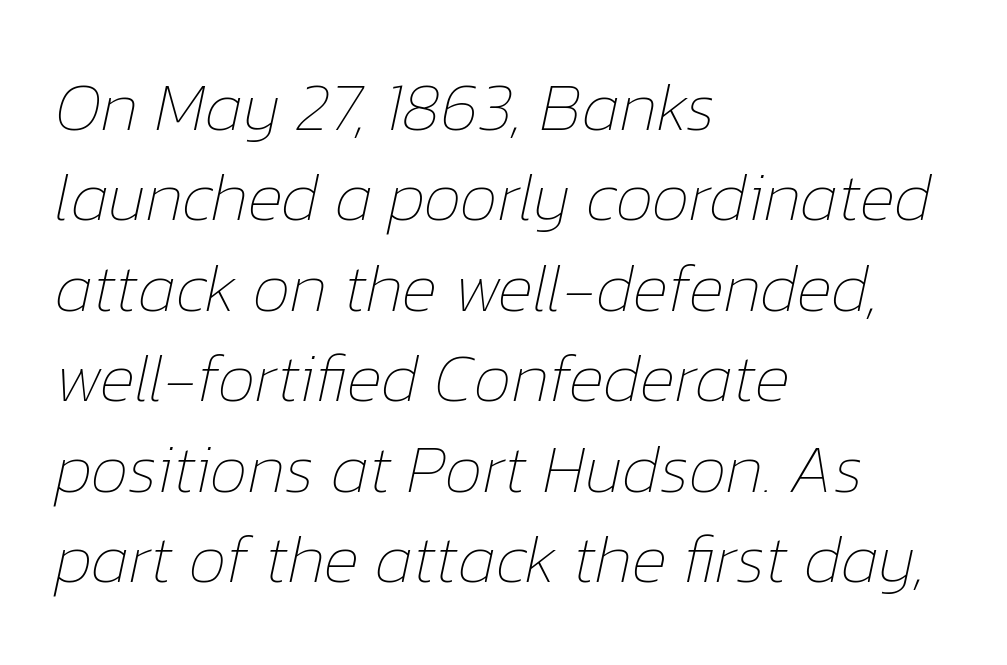
{"italic": "yes", "lean": "right", "slant_degrees": 12, "bold": "no", "weight": "thin", "width": "normal", "stroke_contrast": "low", "x_height": "medium", "monospaced": "no", "underline": "no", "align": "left", "line_spacing": "normal", "line_spacing_ratio": 1.33, "letter_spacing": "normal", "letter_spacing_em": 0.0, "glyph_px": 68}
